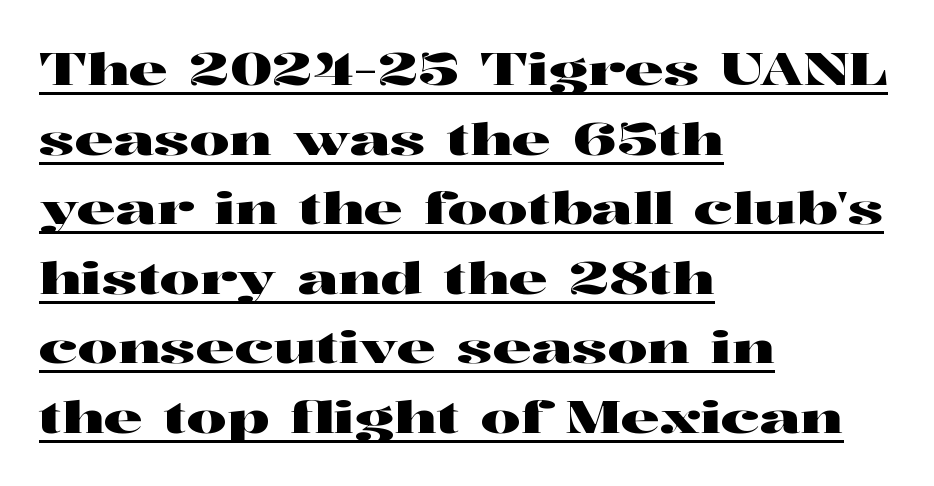
{"serif": "yes", "italic": "no", "width": "wide", "stroke_contrast": "high", "x_height": "medium", "monospaced": "no", "underline": "yes", "align": "left", "line_spacing": "normal", "line_spacing_ratio": 1.58, "letter_spacing": "normal", "letter_spacing_em": 0.0, "glyph_px": 44}
